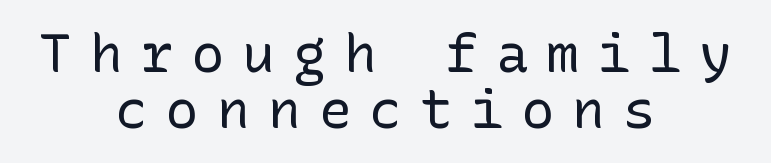
The image shows 54 px regular-weight sans-serif type, upright; set centered, tight line spacing (1.04x), unusually wide letter spacing (+0.34 em), not underlined; low stroke contrast and a medium x-height.
